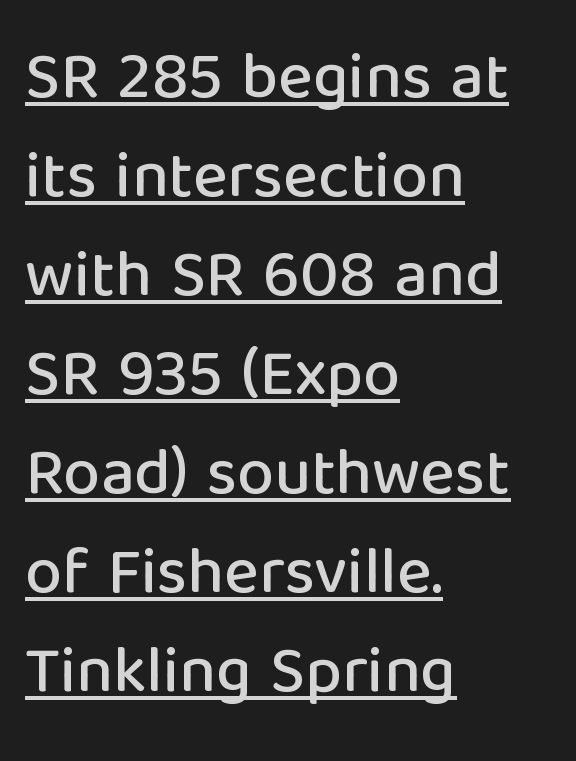
Vertical spacing — default. Caption: standard tracking, unaltered. A roman cut, with each character standing at attention. The rendering uses natural spacing where letterforms have individual widths.
